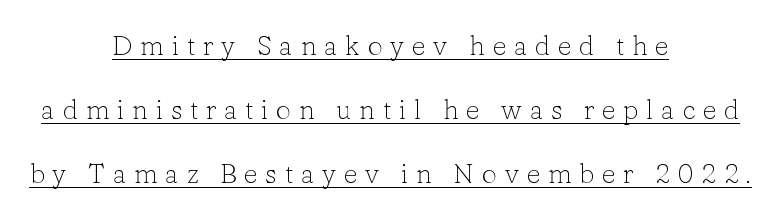
{"italic": "no", "bold": "no", "underline": "yes", "align": "center", "line_spacing": "loose", "line_spacing_ratio": 2.37, "letter_spacing": "wide", "letter_spacing_em": 0.28, "glyph_px": 27}
